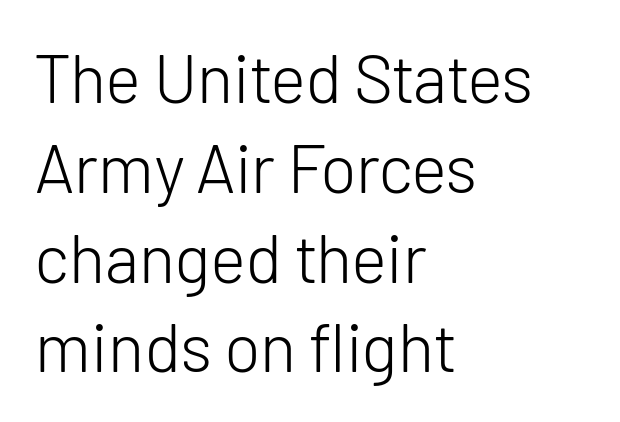
Q: Is the text bold? A: No.
Q: Is the text italic (slanted)? A: No, it is upright.
Q: Is the typeface a serif or a sans-serif typeface? A: Sans-serif.
Q: Is the text underlined? A: No.
Q: How is the paragraph aligned? A: Left-aligned.
Q: Is the spacing between letters normal or unusually wide? A: Normal.
Q: Is the spacing between lines tight, normal or loose? A: Normal.
Q: Width (condensed, normal, or wide)? A: Normal.
Q: Stroke contrast? A: Low.
Q: x-height? A: Medium.
Q: Monospaced? A: No.
